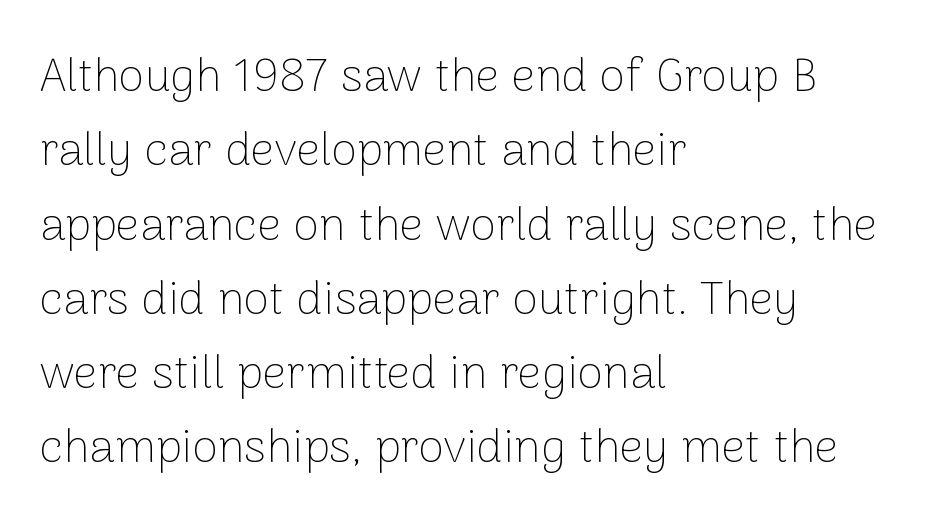
Q: Is the text bold? A: No.
Q: Is the text italic (slanted)? A: No, it is upright.
Q: Is the typeface a serif or a sans-serif typeface? A: Sans-serif.
Q: Is the text underlined? A: No.
Q: How is the paragraph aligned? A: Left-aligned.
Q: Is the spacing between letters normal or unusually wide? A: Normal.
Q: Is the spacing between lines tight, normal or loose? A: Normal.
Q: Width (condensed, normal, or wide)? A: Normal.
Q: Stroke contrast? A: Low.
Q: x-height? A: Medium.
Q: Monospaced? A: No.
